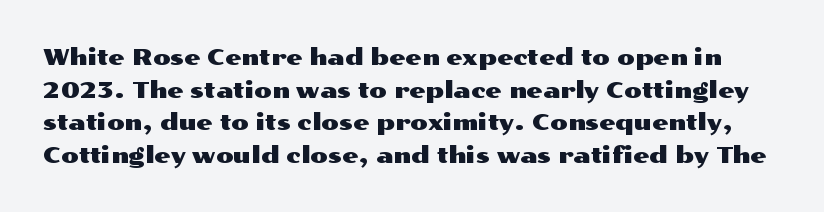
Q: Is the text italic (slanted)? A: No, it is upright.
Q: Is the text underlined? A: No.
Q: Is the spacing between letters normal or unusually wide? A: Normal.
Q: Is the spacing between lines tight, normal or loose? A: Normal.
